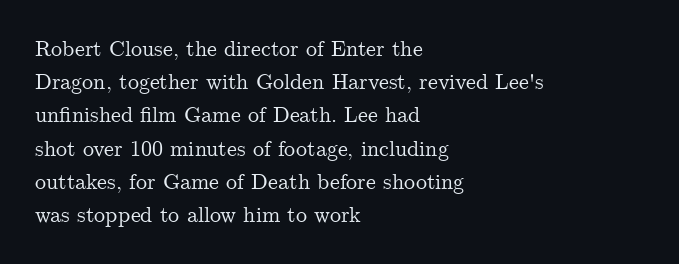
Q: Is the text italic (slanted)? A: No, it is upright.
Q: Is the text underlined? A: No.
Q: How is the paragraph aligned? A: Left-aligned.
Q: Is the spacing between letters normal or unusually wide? A: Normal.
Q: Is the spacing between lines tight, normal or loose? A: Normal.
